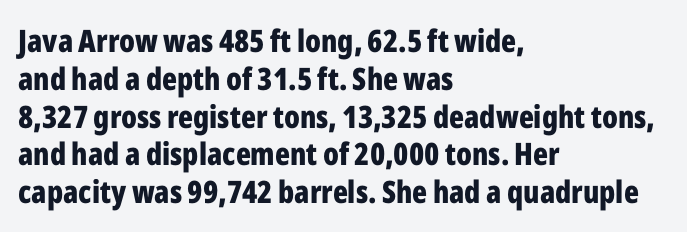
Q: Is the text bold? A: Yes.
Q: Is the text italic (slanted)? A: No, it is upright.
Q: Is the typeface a serif or a sans-serif typeface? A: Sans-serif.
Q: Is the text underlined? A: No.
Q: How is the paragraph aligned? A: Left-aligned.
Q: Is the spacing between letters normal or unusually wide? A: Normal.
Q: Width (condensed, normal, or wide)? A: Condensed.
Q: Stroke contrast? A: Low.
Q: x-height? A: Medium.
Q: Monospaced? A: No.
